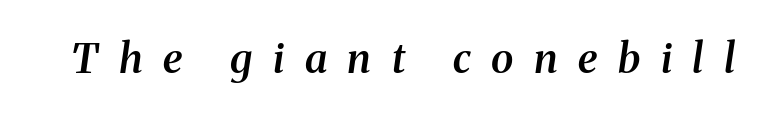
The image shows 41 px semibold serif type, italic (leaning right); set unusually wide letter spacing (+0.5 em), not underlined; medium stroke contrast and a medium x-height.
